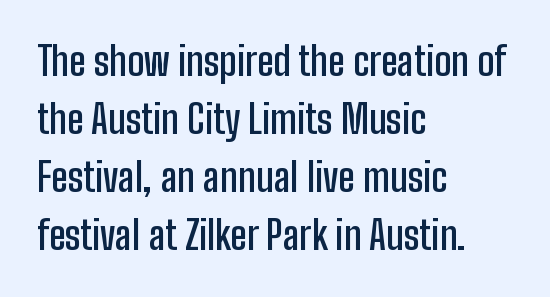
Q: Is the text bold? A: Semi-bold.
Q: Is the text italic (slanted)? A: No, it is upright.
Q: Is the typeface a serif or a sans-serif typeface? A: Sans-serif.
Q: Is the text underlined? A: No.
Q: How is the paragraph aligned? A: Left-aligned.
Q: Is the spacing between letters normal or unusually wide? A: Normal.
Q: Is the spacing between lines tight, normal or loose? A: Normal.
Q: Width (condensed, normal, or wide)? A: Condensed.
Q: Stroke contrast? A: Low.
Q: x-height? A: Medium.
Q: Monospaced? A: No.
